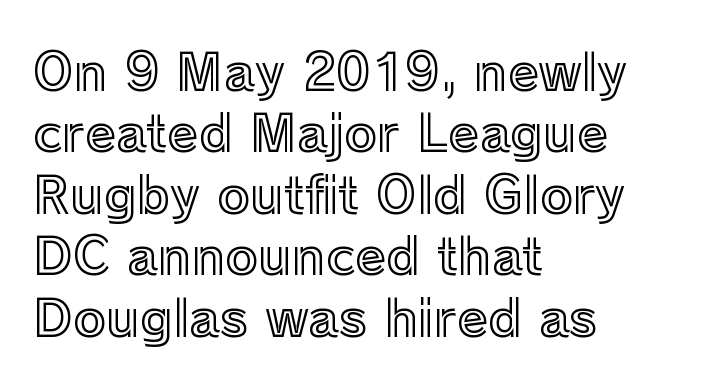
Q: Is the text italic (slanted)? A: No, it is upright.
Q: Is the text underlined? A: No.
Q: How is the paragraph aligned? A: Left-aligned.
Q: Is the spacing between letters normal or unusually wide? A: Normal.
Q: Width (condensed, normal, or wide)? A: Normal.
Q: x-height? A: Medium.
Q: Monospaced? A: No.
